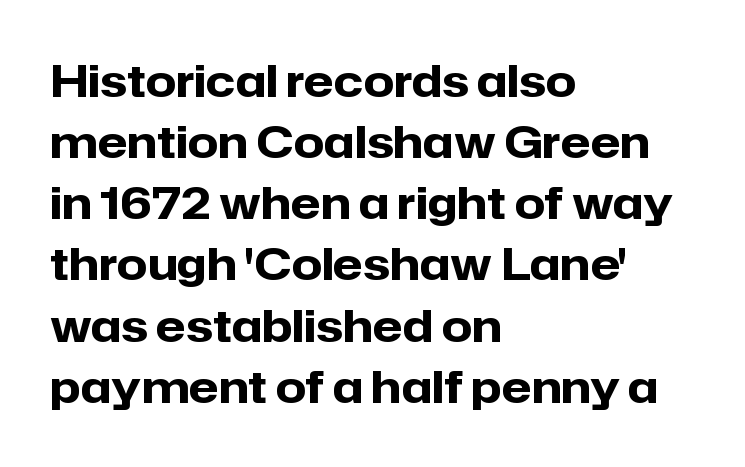
{"serif": "no", "italic": "no", "bold": "yes", "weight": "heavy", "width": "normal", "stroke_contrast": "low", "x_height": "medium", "monospaced": "no", "underline": "no", "align": "left", "line_spacing": "normal", "line_spacing_ratio": 1.39, "letter_spacing": "normal", "letter_spacing_em": 0.0, "glyph_px": 44}
